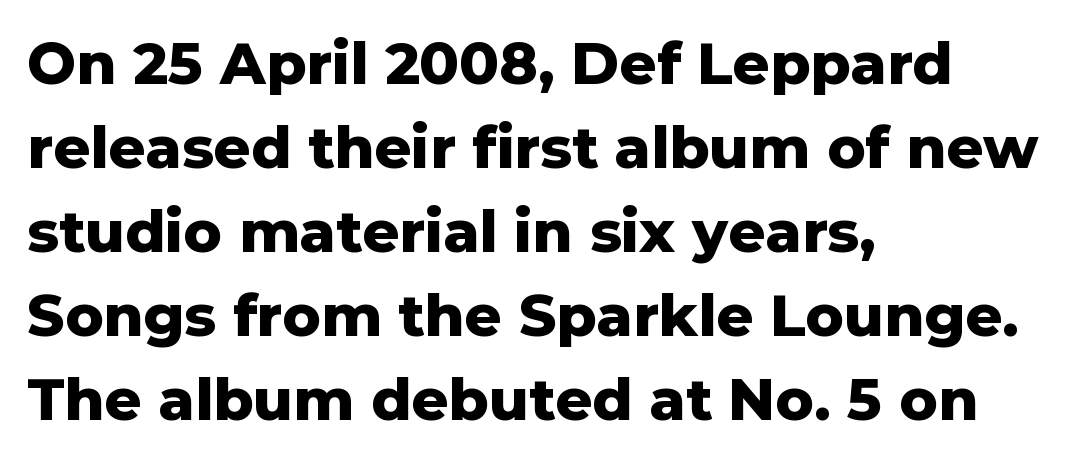
The image shows 58 px heavy sans-serif type, upright; set left-aligned, normal line spacing (1.45x), normal letter spacing, not underlined; low stroke contrast and a medium x-height.
